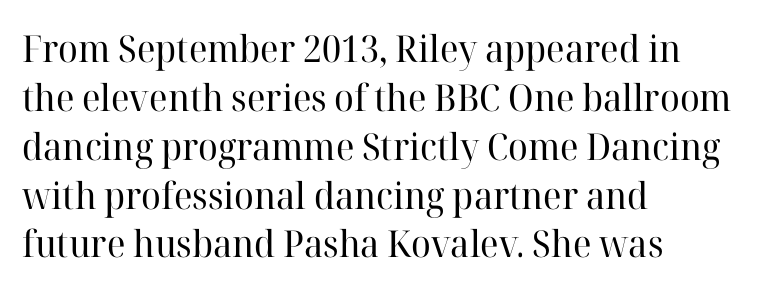
Is this a fixed-width face? No — the glyphs have proportional, varying widths. A typesetter would mark this as roman, not italic. The space beneath each line is pristine and unruled. Honestly, the row spacing looks completely unremarkable.
